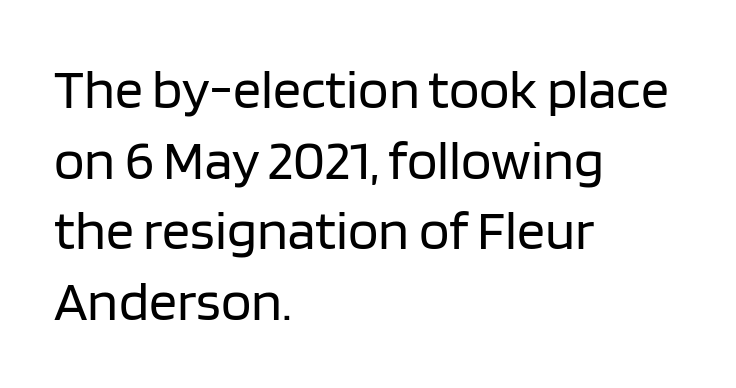
The glyphs are unaccompanied by any horizontal stroke below them. Nope, no serifs anywhere on these letters. Proportional: the letters do not fall into vertical columns. These lines keep a tight, regular rhythm from letter to letter. Leading: standard.
